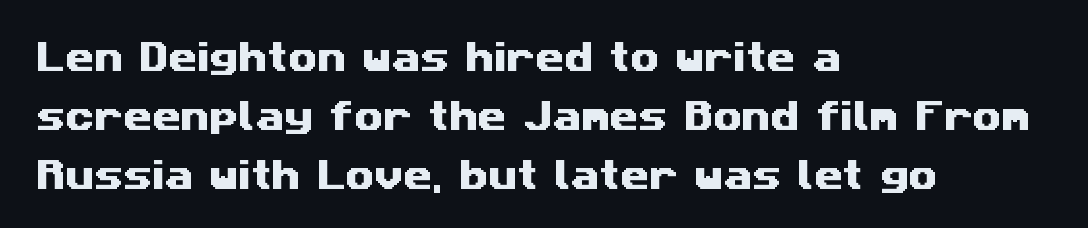
The type is set solid horizontally, with unmodified tracking. Looks like regular typesetting: each glyph gets only the width it needs. Examine the stroke ends and you'll find no serifs. Each row of text sits above clean, open space.
